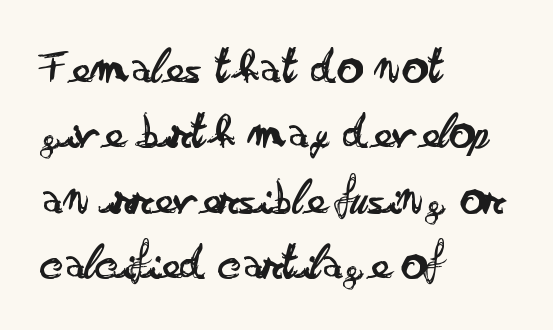
The image shows 51 px regular-weight, wide sans-serif type, upright; set left-aligned, normal line spacing (1.28x), normal letter spacing, not underlined; low stroke contrast and a small x-height.
